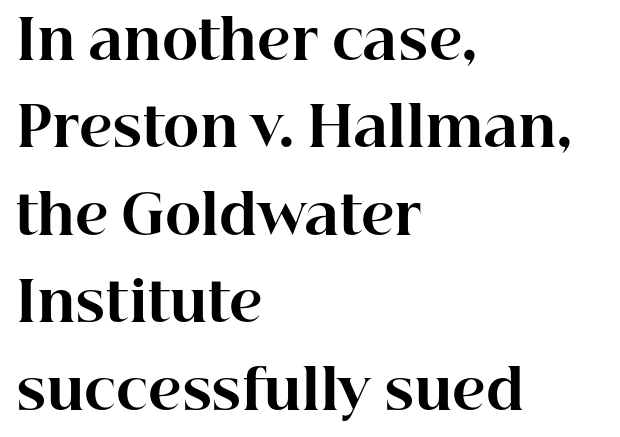
{"serif": "yes", "italic": "no", "bold": "yes", "weight": "bold", "width": "normal", "stroke_contrast": "high", "x_height": "medium", "monospaced": "no", "underline": "no", "align": "left", "line_spacing": "normal", "line_spacing_ratio": 1.59, "letter_spacing": "normal", "letter_spacing_em": 0.0, "glyph_px": 55}
